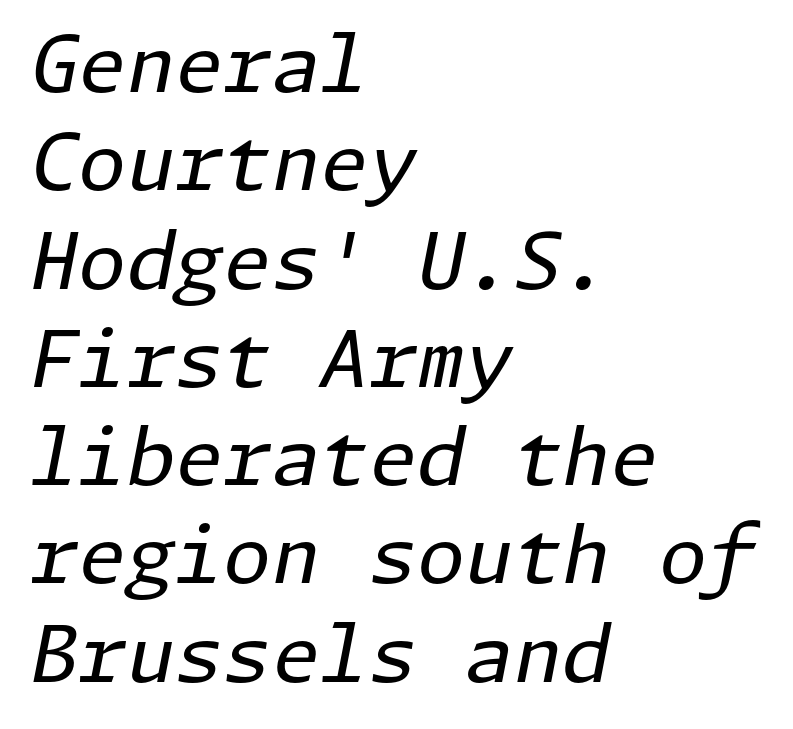
{"italic": "yes", "lean": "right", "slant_degrees": 11, "bold": "no", "weight": "regular", "width": "normal", "stroke_contrast": "low", "x_height": "medium", "underline": "no", "align": "left", "line_spacing": "normal", "line_spacing_ratio": 1.26, "letter_spacing": "normal", "letter_spacing_em": 0.0, "glyph_px": 78}
